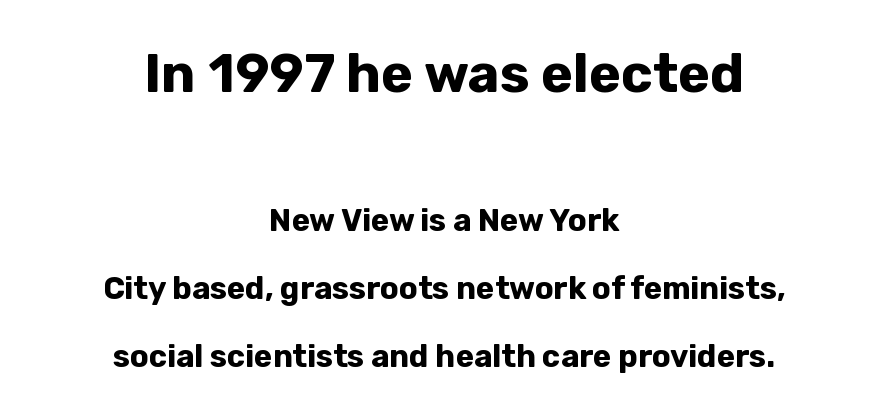
Look at the stroke-to-counter ratio: heavy, a bold. There is no visible air inserted between adjacent glyphs. Each new line begins a long way beneath the previous one. Words float on clear page, feet unadorned. Size contrast runs from large at the top to small at the bottom. Spacing verdict: proportional, widths tailored to each character.
